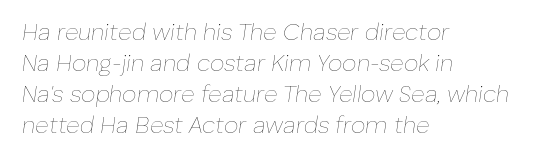
Q: Is the text bold? A: No.
Q: Is the text italic (slanted)? A: Yes, it leans right by about 8 degrees.
Q: Is the text underlined? A: No.
Q: How is the paragraph aligned? A: Left-aligned.
Q: Is the spacing between letters normal or unusually wide? A: Normal.
Q: Is the spacing between lines tight, normal or loose? A: Normal.
